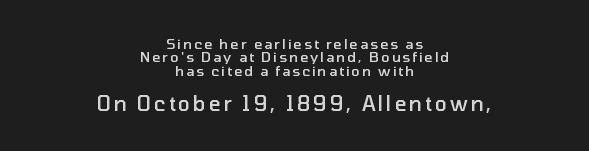
Q: Is the text bold? A: Semi-bold.
Q: Is the text italic (slanted)? A: No, it is upright.
Q: Is the text underlined? A: No.
Q: How is the paragraph aligned? A: Centered.
Q: Is the spacing between lines tight, normal or loose? A: Tight.
Q: Which block of text is set in a larger size, the first (top) or the second (bottom)? A: The second (bottom) one.
